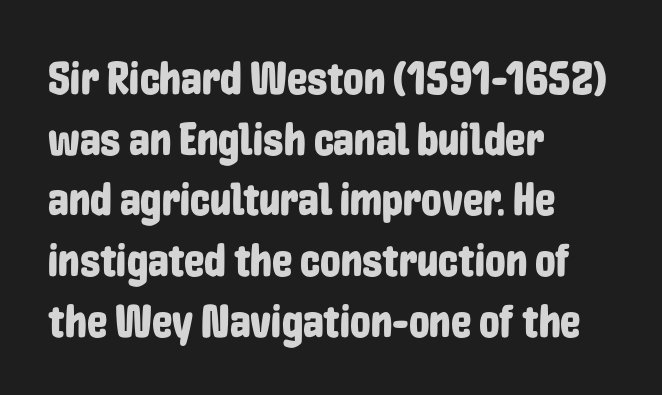
{"serif": "no", "italic": "no", "width": "condensed", "stroke_contrast": "low", "x_height": "medium", "monospaced": "no", "underline": "no", "align": "left", "line_spacing": "normal", "line_spacing_ratio": 1.32, "letter_spacing": "normal", "letter_spacing_em": 0.0, "glyph_px": 46}
